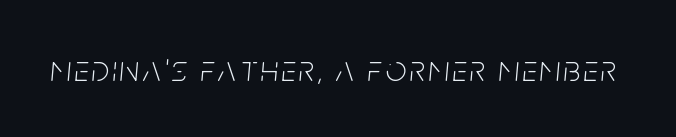
{"italic": "yes", "lean": "right", "slant_degrees": 5, "bold": "no", "weight": "light", "width": "condensed", "stroke_contrast": "low", "x_height": "large", "monospaced": "no", "underline": "no", "glyph_px": 36}
